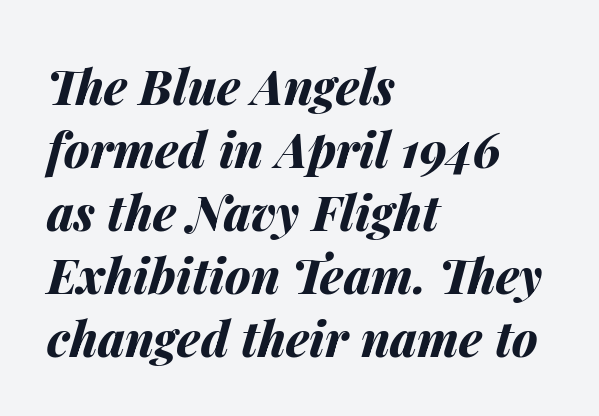
These lines carry a lot of weight — the face is fully bold. Students, observe: this is what conventionally led text looks like. One-word summary of the alignment: left. A typesetter would call this zero additional tracking. The whole block is typeset with a tilt.
